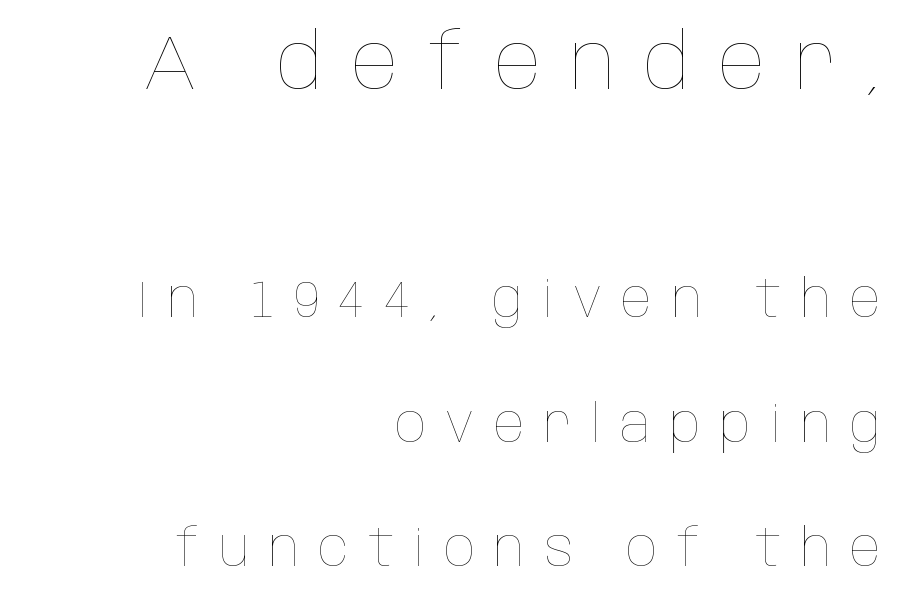
The image shows 77 px thin, condensed type, upright; set right-aligned, loose line spacing (2.44x), unusually wide letter spacing (+0.38 em), not underlined; the first (top) block is 1.51x larger; low stroke contrast and a large x-height.
